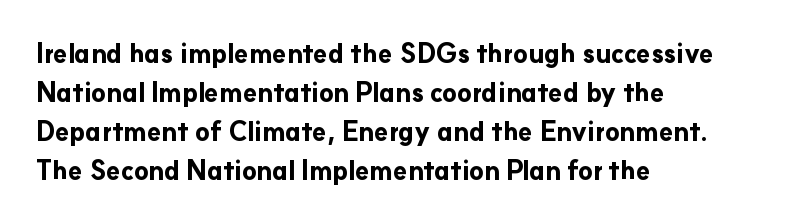
Q: Is the text bold? A: Yes.
Q: Is the text italic (slanted)? A: No, it is upright.
Q: Is the text underlined? A: No.
Q: How is the paragraph aligned? A: Left-aligned.
Q: Is the spacing between letters normal or unusually wide? A: Normal.
Q: Is the spacing between lines tight, normal or loose? A: Normal.
